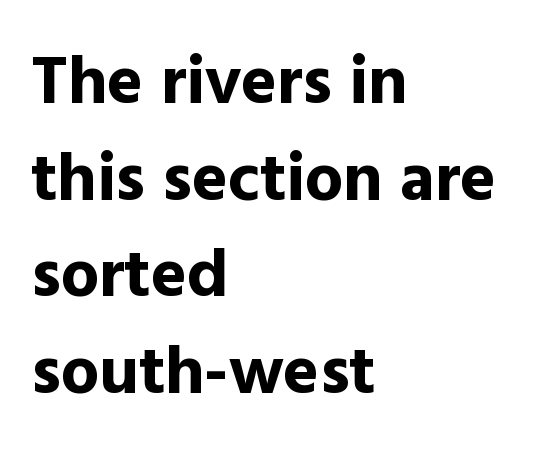
{"serif": "no", "italic": "no", "bold": "yes", "weight": "bold", "width": "normal", "x_height": "medium", "monospaced": "no", "underline": "no", "align": "left", "line_spacing": "normal", "line_spacing_ratio": 1.42, "letter_spacing": "normal", "letter_spacing_em": 0.0, "glyph_px": 68}
